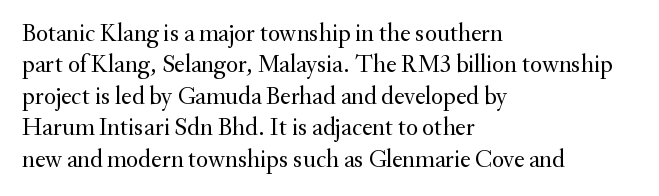
Q: Is the text bold? A: No.
Q: Is the text italic (slanted)? A: No, it is upright.
Q: Is the text underlined? A: No.
Q: How is the paragraph aligned? A: Left-aligned.
Q: Is the spacing between letters normal or unusually wide? A: Normal.
Q: Is the spacing between lines tight, normal or loose? A: Normal.
